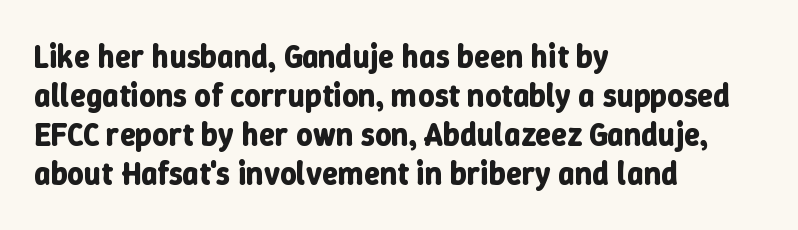
The image shows 32 px bold type, upright; set left-aligned, line spacing 1.22x, normal letter spacing, not underlined; low stroke contrast and a medium x-height.
